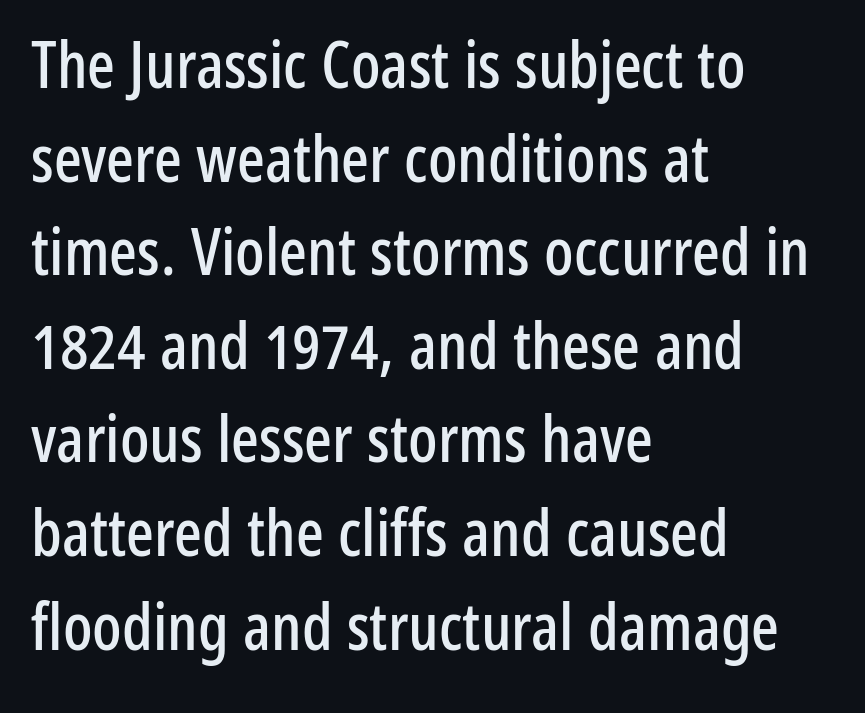
Q: Is the text italic (slanted)? A: No, it is upright.
Q: Is the typeface a serif or a sans-serif typeface? A: Sans-serif.
Q: Is the text underlined? A: No.
Q: How is the paragraph aligned? A: Left-aligned.
Q: Is the spacing between letters normal or unusually wide? A: Normal.
Q: Is the spacing between lines tight, normal or loose? A: Normal.
Q: Width (condensed, normal, or wide)? A: Condensed.
Q: Stroke contrast? A: Low.
Q: x-height? A: Medium.
Q: Monospaced? A: No.
